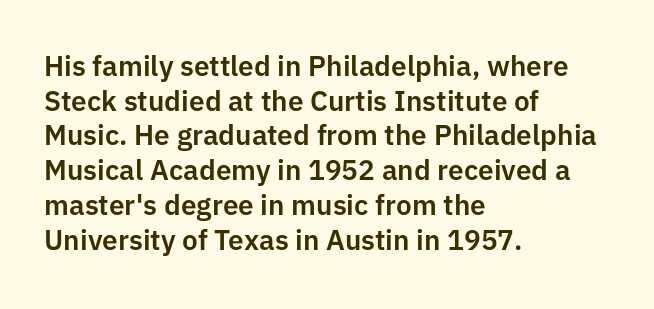
The image shows 28 px sans-serif type, upright; set left-aligned, line spacing 1.24x, normal letter spacing, not underlined; low stroke contrast and a medium x-height.
